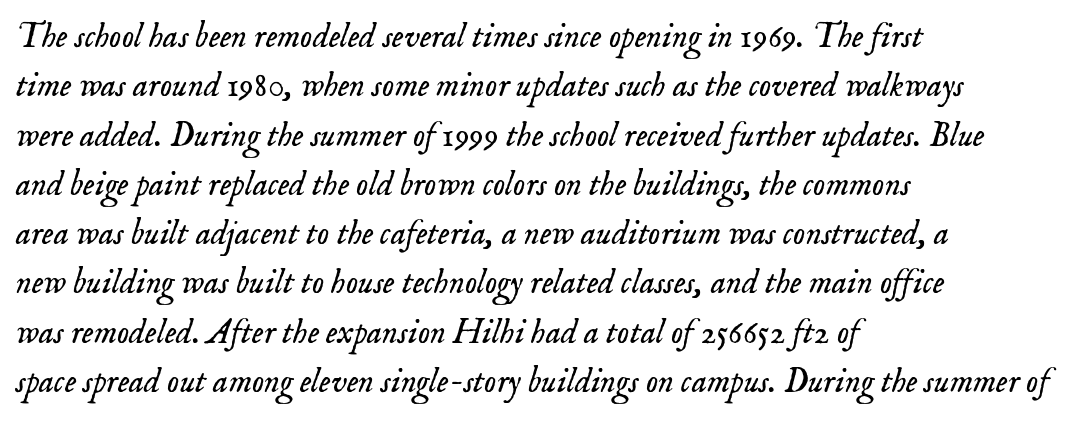
{"serif": "yes", "italic": "yes", "lean": "right", "slant_degrees": 18, "bold": "no", "weight": "light", "width": "normal", "stroke_contrast": "low", "x_height": "small", "monospaced": "no", "underline": "no", "align": "left", "line_spacing": "normal", "line_spacing_ratio": 1.45, "letter_spacing": "normal", "letter_spacing_em": 0.0, "glyph_px": 34}
